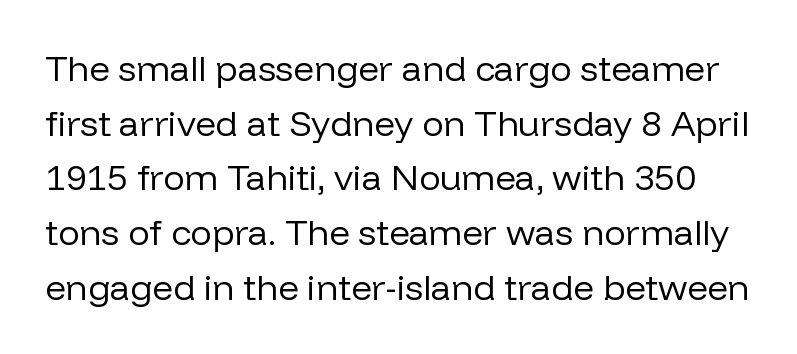
{"serif": "no", "italic": "no", "bold": "no", "weight": "regular", "width": "normal", "stroke_contrast": "low", "x_height": "medium", "monospaced": "no", "underline": "no", "line_spacing": "normal", "line_spacing_ratio": 1.52, "letter_spacing": "normal", "letter_spacing_em": 0.0, "glyph_px": 36}
